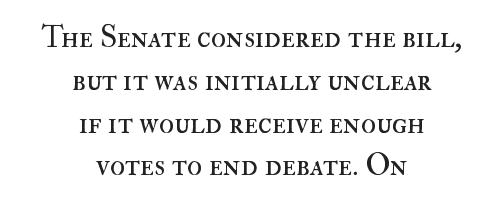
The image shows 31 px regular-weight type, upright; set centered, normal line spacing (1.38x), normal letter spacing, not underlined; high stroke contrast and a small x-height.
